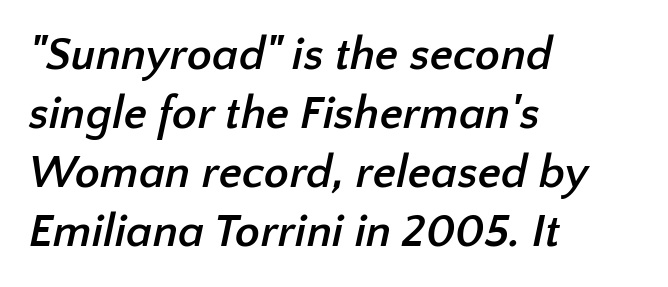
Q: Is the text bold? A: Yes.
Q: Is the typeface a serif or a sans-serif typeface? A: Sans-serif.
Q: Is the text underlined? A: No.
Q: How is the paragraph aligned? A: Left-aligned.
Q: Is the spacing between letters normal or unusually wide? A: Normal.
Q: Is the spacing between lines tight, normal or loose? A: Normal.
Q: Width (condensed, normal, or wide)? A: Normal.
Q: Stroke contrast? A: Low.
Q: x-height? A: Medium.
Q: Monospaced? A: No.
